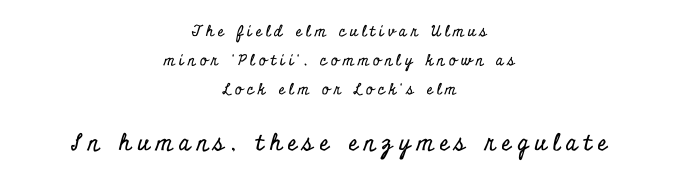
The typesetter chose a symmetrical, centered arrangement here. The strip under each line holds only bare page. Caption: upper text group reduced, lower text group enlarged. The letters are spread apart with noticeably loose tracking. The vertical gap from one line to the next is large.
